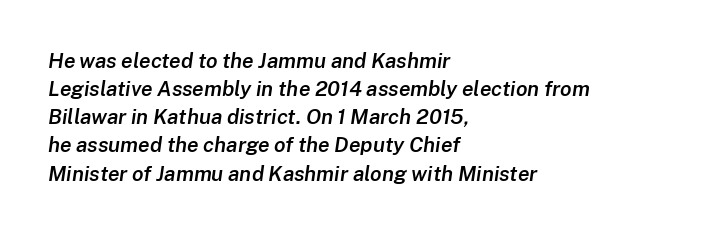
Q: Is the text bold? A: Semi-bold.
Q: Is the text italic (slanted)? A: Yes, it leans right by about 8 degrees.
Q: Is the text underlined? A: No.
Q: How is the paragraph aligned? A: Left-aligned.
Q: Is the spacing between letters normal or unusually wide? A: Normal.
Q: Is the spacing between lines tight, normal or loose? A: Normal.
